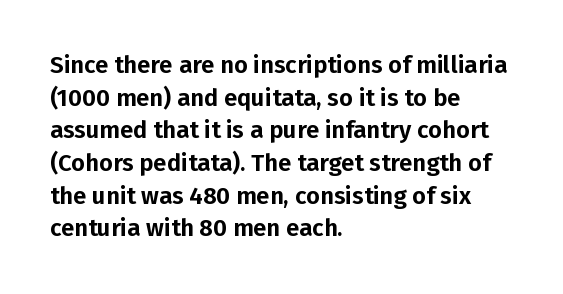
Q: Is the text italic (slanted)? A: No, it is upright.
Q: Is the text underlined? A: No.
Q: How is the paragraph aligned? A: Left-aligned.
Q: Is the spacing between letters normal or unusually wide? A: Normal.
Q: Is the spacing between lines tight, normal or loose? A: Normal.
